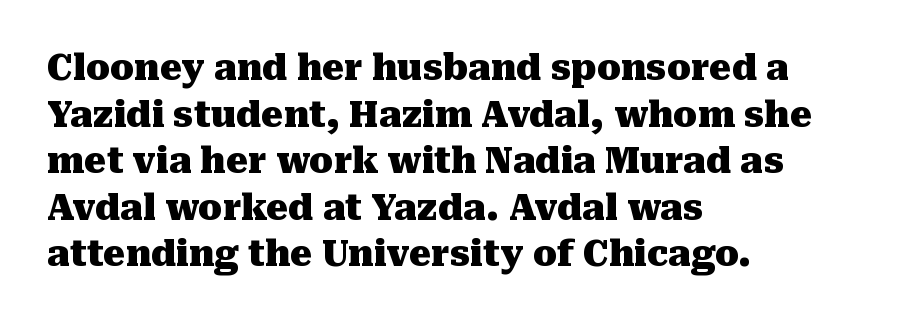
Look at the bottom of the vertical strokes: they flare into serifs here. Ordinary non-slanted type is in use. Stroke thickness is high; the sample reads as a true bold. Default kerning and tracking; the words read as compact shapes. Here the designer chose a conventional face with non-uniform glyph widths. Unmarked baselines from the first word to the last.
